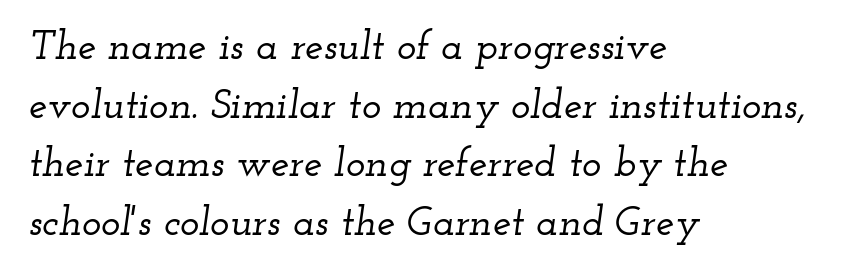
Q: Is the text italic (slanted)? A: Yes, it leans right by about 12 degrees.
Q: Is the typeface a serif or a sans-serif typeface? A: Serif.
Q: Is the text underlined? A: No.
Q: How is the paragraph aligned? A: Left-aligned.
Q: Is the spacing between letters normal or unusually wide? A: Normal.
Q: Is the spacing between lines tight, normal or loose? A: Normal.
Q: Width (condensed, normal, or wide)? A: Wide.
Q: Stroke contrast? A: Low.
Q: x-height? A: Small.
Q: Monospaced? A: No.
